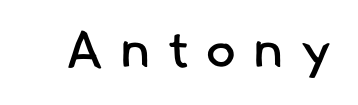
The strokes carry an ordinary text weight at most. Spacing between characters has been opened up far beyond the box default. The face used here is proportionally spaced, like ordinary book or web type. Are there feet on the stems? There aren't — it's a sans.
